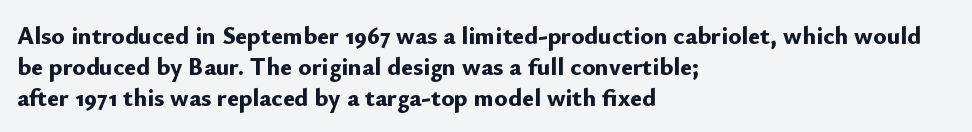
The image shows 25 px bold type, upright; set left-aligned, normal line spacing (1.25x), normal letter spacing, not underlined.
